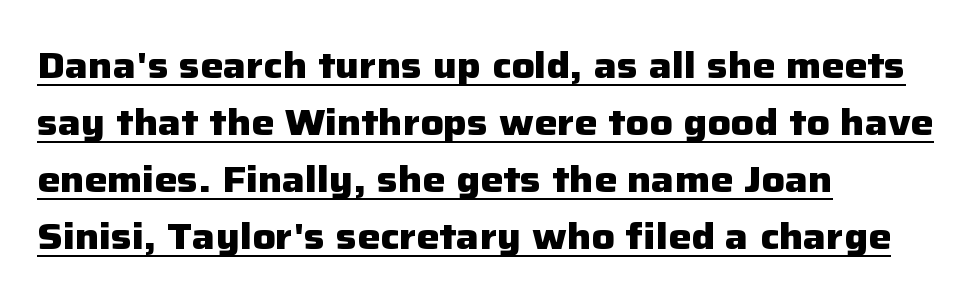
The image shows 36 px heavy sans-serif type, upright; set left-aligned, normal line spacing (1.58x), normal letter spacing, underlined; low stroke contrast and a medium x-height.
